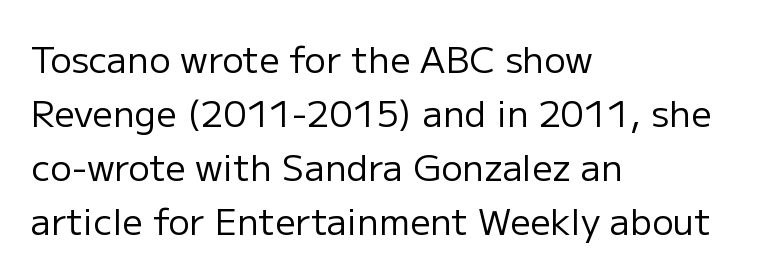
The image shows 36 px regular-weight sans-serif type, upright; set left-aligned, normal line spacing (1.5x), normal letter spacing, not underlined; low stroke contrast and a medium x-height.
